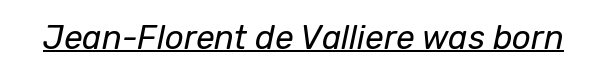
Beneath each row of characters lies a ruled line. Would a proofreader flag this as italicized? Yes. The passage shown is typed in a proportional face where columns would drift. What stands out about the letter spacing? Nothing — it is the standard amount. Is the type heavy? It reads as light-to-regular instead.
